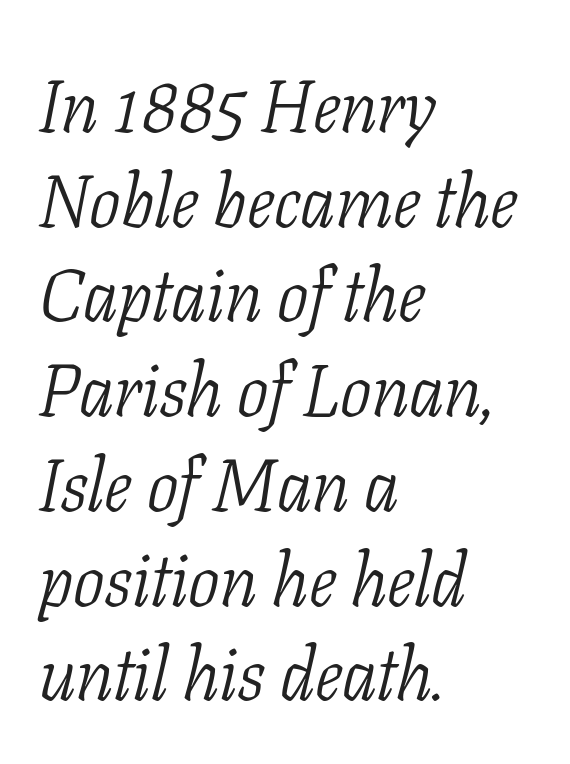
Type without underlining. The lines sit at an ordinary, default distance from one another. An italicized treatment has been applied to the whole sample. Is the letter spacing exaggerated? No — it looks like the ordinary default.
